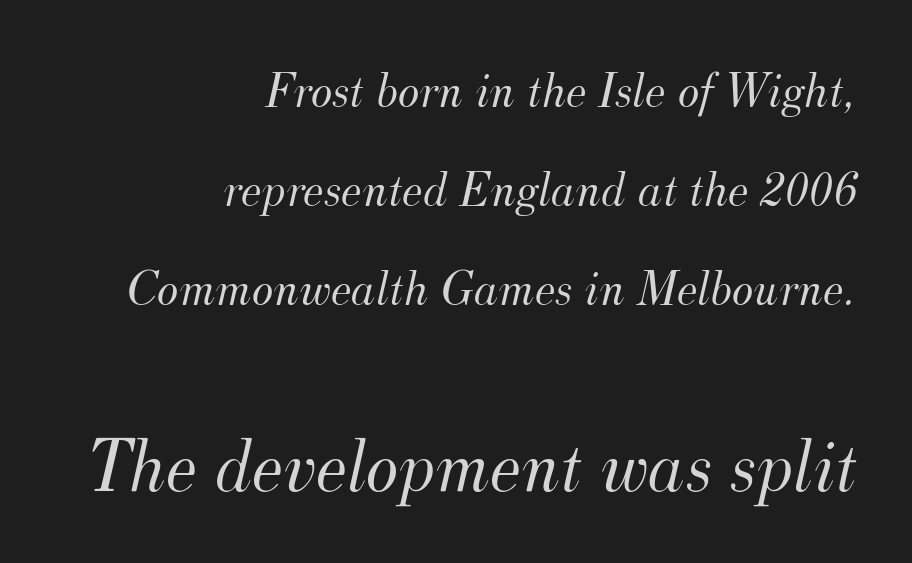
The image shows 77 px light serif type, italic (leaning right); set right-aligned, loose line spacing (1.94x), normal letter spacing, not underlined; the second (bottom) block is 1.51x larger; medium stroke contrast and a small x-height.
